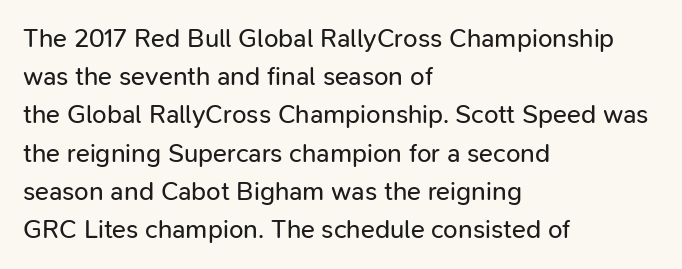
Q: Is the text bold? A: No.
Q: Is the text italic (slanted)? A: No, it is upright.
Q: Is the text underlined? A: No.
Q: How is the paragraph aligned? A: Left-aligned.
Q: Is the spacing between letters normal or unusually wide? A: Normal.
Q: Is the spacing between lines tight, normal or loose? A: Normal.
